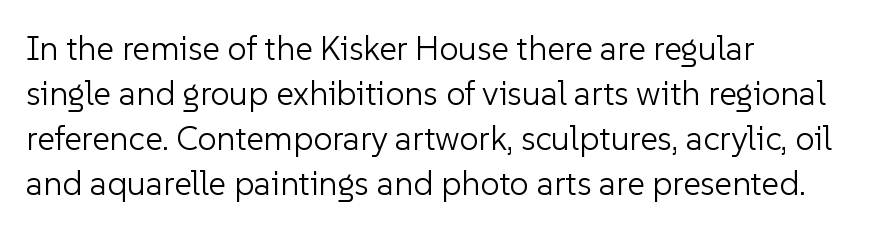
The space beneath each line is pristine and unruled. Note the varied advance widths — an 'i' is clearly narrower than an 'm'. Letter spacing: default. Evenly set lines give the paragraph a standard silhouette. A classic flush-left, rag-right setting is used for this passage. The passage shown is not bold in any degree.
